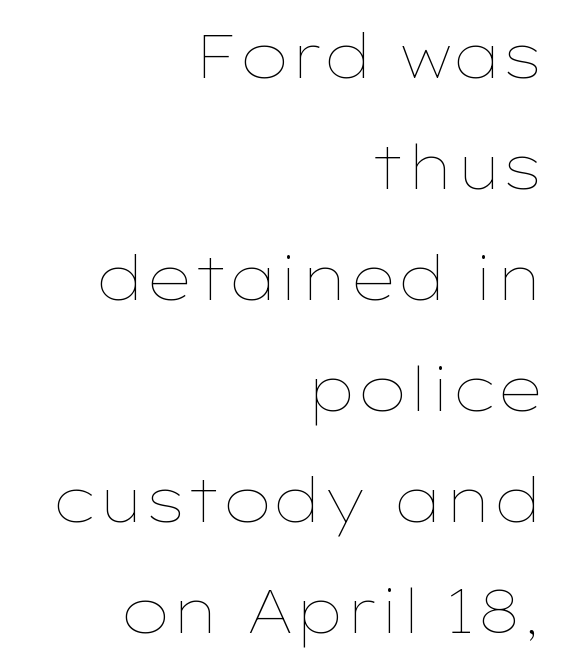
The image shows 61 px thin, wide type, upright; set right-aligned, line spacing 1.82x, normal letter spacing, not underlined; low stroke contrast and a medium x-height.
